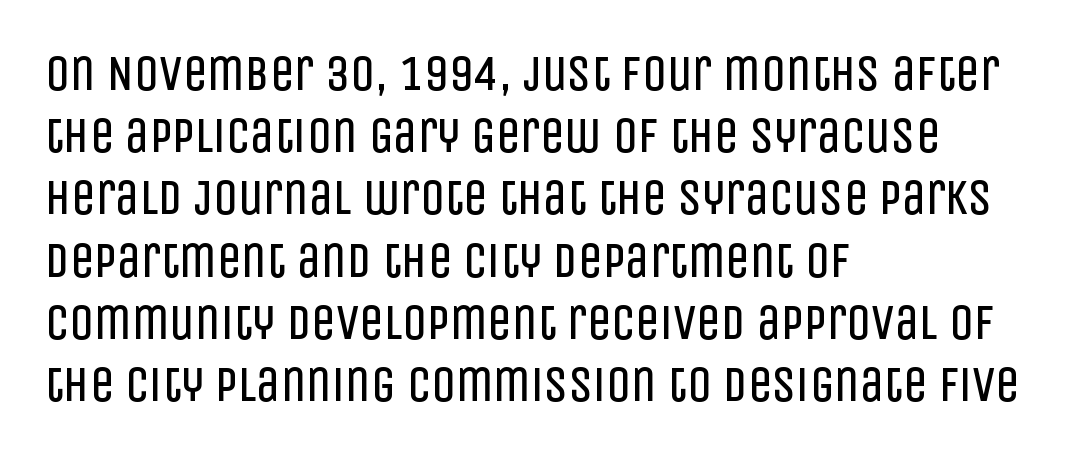
Q: Is the text bold? A: No.
Q: Is the text italic (slanted)? A: No, it is upright.
Q: Is the typeface a serif or a sans-serif typeface? A: Sans-serif.
Q: Is the text underlined? A: No.
Q: How is the paragraph aligned? A: Left-aligned.
Q: Is the spacing between letters normal or unusually wide? A: Normal.
Q: Is the spacing between lines tight, normal or loose? A: Normal.
Q: Width (condensed, normal, or wide)? A: Condensed.
Q: Stroke contrast? A: Low.
Q: x-height? A: Large.
Q: Monospaced? A: No.
